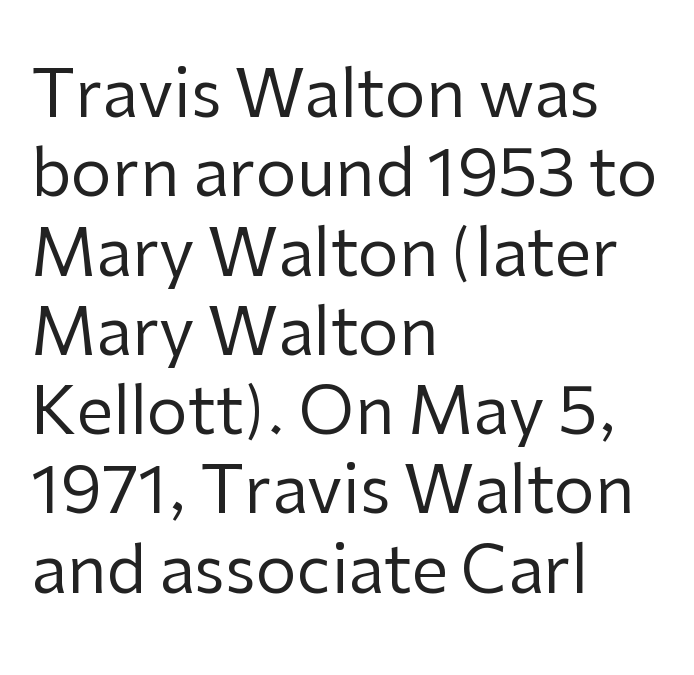
Honestly, the letter spacing is just normal — you wouldn't notice it. A typesetter would call this proportional, since set widths differ per character. The characters are drawn with everyday or finer stroke widths. In terms of letterform style, serifs are entirely absent. These lines are set flush left with a ragged right edge. The specimen omits any rule beneath the text block's lines.
